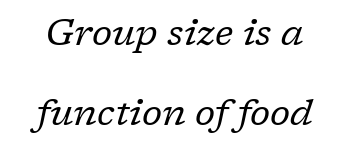
The image shows 36 px regular-weight serif type, italic (leaning right); set loose line spacing (2.21x), normal letter spacing, not underlined; low stroke contrast and a medium x-height.
